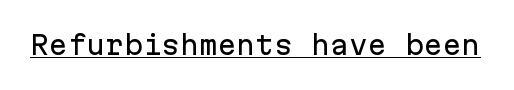
{"italic": "no", "underline": "yes", "letter_spacing": "normal", "letter_spacing_em": 0.0, "glyph_px": 25}
